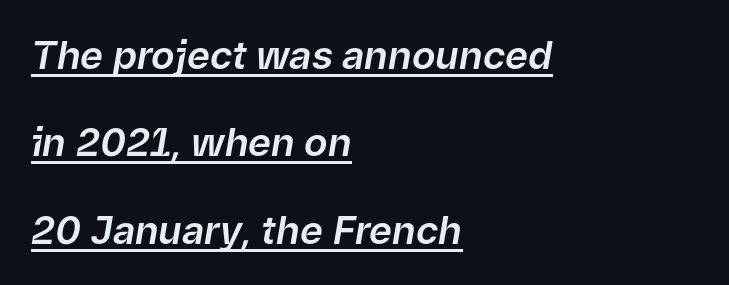
Q: Is the text italic (slanted)? A: Yes, it leans right by about 9 degrees.
Q: Is the text underlined? A: Yes.
Q: How is the paragraph aligned? A: Left-aligned.
Q: Is the spacing between letters normal or unusually wide? A: Normal.
Q: Is the spacing between lines tight, normal or loose? A: Loose.
Q: Width (condensed, normal, or wide)? A: Normal.
Q: Stroke contrast? A: Low.
Q: x-height? A: Medium.
Q: Monospaced? A: No.
